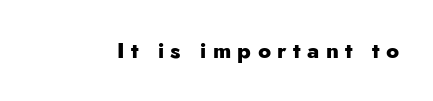
The image shows 22 px bold type, upright; set unusually wide letter spacing (+0.29 em), not underlined.
